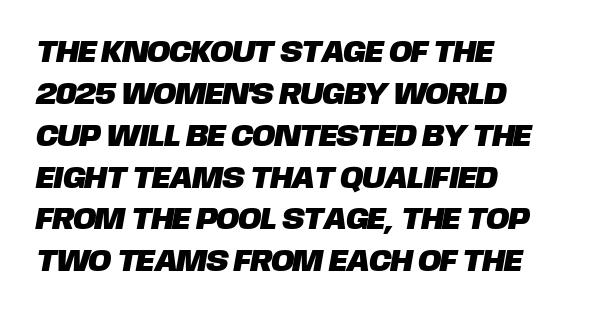
The image shows 31 px sans-serif type; set left-aligned, normal line spacing (1.35x), normal letter spacing, not underlined; low stroke contrast and a large x-height.
